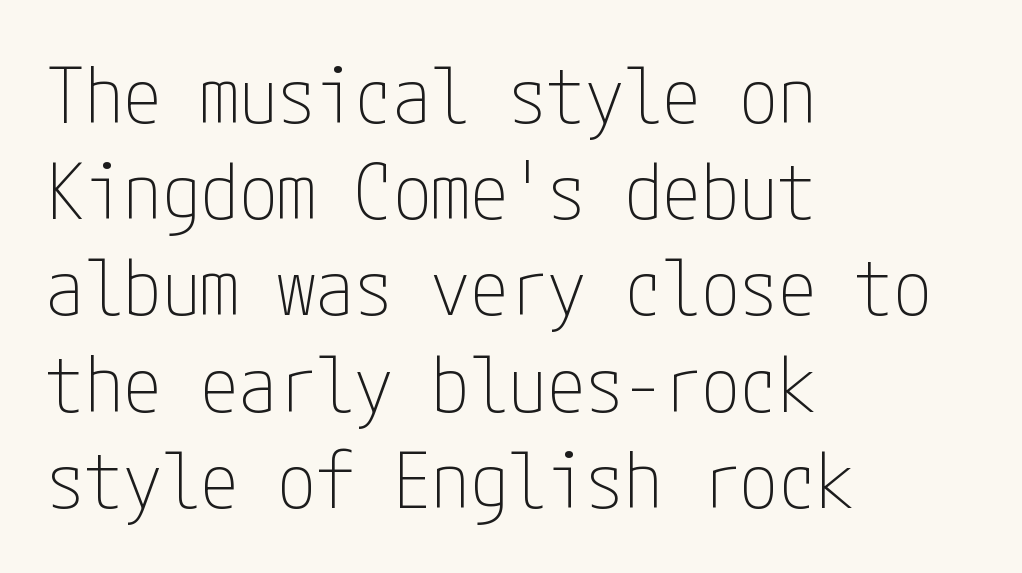
Short note: letters normally spaced. The strip under each line holds only bare page. Quick note: interline space is typical. Ascenders rise straight up at ninety degrees. Compared with a typical body face, this is equally light or lighter still. The rendering anchors every line to the left-hand side.
